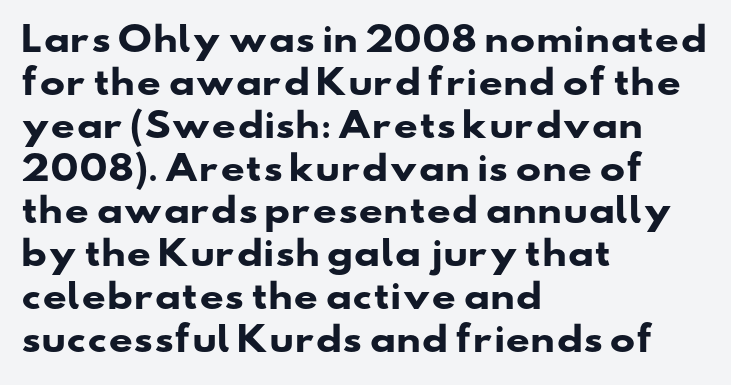
Q: Is the text bold? A: Yes.
Q: Is the typeface a serif or a sans-serif typeface? A: Sans-serif.
Q: Is the text underlined? A: No.
Q: How is the paragraph aligned? A: Left-aligned.
Q: Is the spacing between letters normal or unusually wide? A: Normal.
Q: Is the spacing between lines tight, normal or loose? A: Normal.
Q: Width (condensed, normal, or wide)? A: Wide.
Q: Stroke contrast? A: Low.
Q: x-height? A: Small.
Q: Monospaced? A: No.
